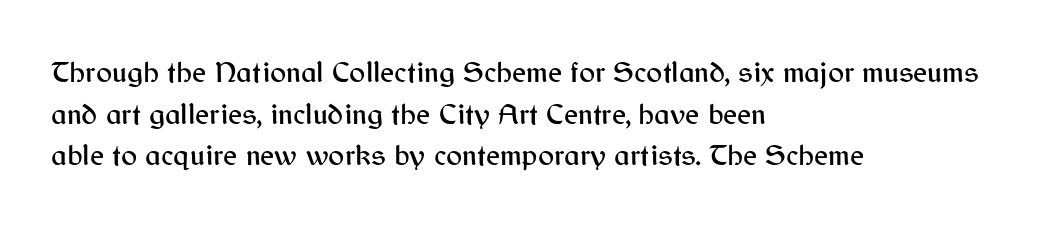
{"serif": "no", "italic": "no", "width": "normal", "stroke_contrast": "medium", "x_height": "medium", "monospaced": "no", "underline": "no", "align": "left", "line_spacing": "normal", "line_spacing_ratio": 1.39, "letter_spacing": "normal", "letter_spacing_em": 0.0, "glyph_px": 30}
